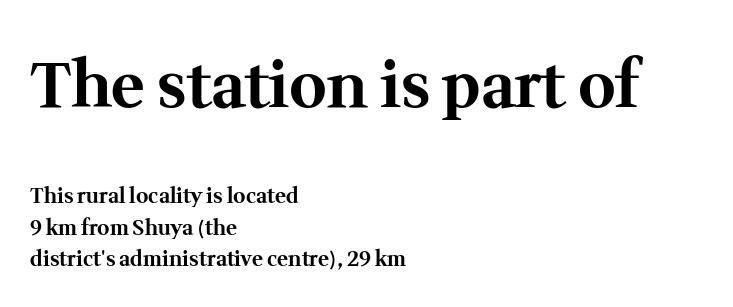
Note the varied advance widths — an 'i' is clearly narrower than an 'm'. Words appear dense and cohesive because spacing is normal. Quick note: underline off. The specimen reads as upright at a glance. Two sizes are in play, and the larger belongs to the first block. Emphasis by weight is at full strength: bold.
